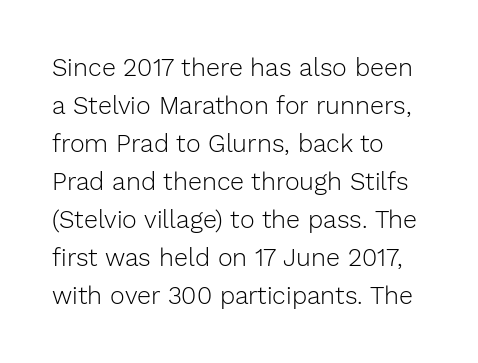
Q: Is the text bold? A: No.
Q: Is the text italic (slanted)? A: No, it is upright.
Q: Is the text underlined? A: No.
Q: How is the paragraph aligned? A: Left-aligned.
Q: Is the spacing between letters normal or unusually wide? A: Normal.
Q: Is the spacing between lines tight, normal or loose? A: Normal.
